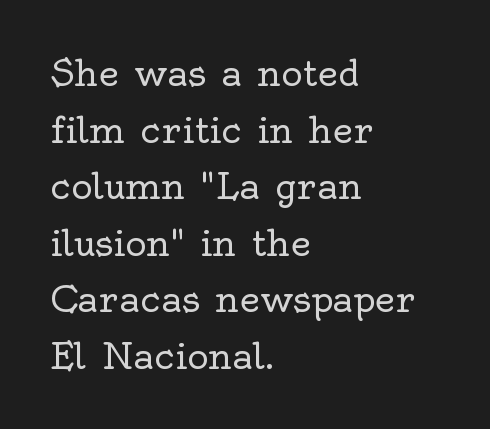
Q: Is the text bold? A: No.
Q: Is the text italic (slanted)? A: No, it is upright.
Q: Is the typeface a serif or a sans-serif typeface? A: Serif.
Q: Is the text underlined? A: No.
Q: How is the paragraph aligned? A: Left-aligned.
Q: Is the spacing between letters normal or unusually wide? A: Normal.
Q: Is the spacing between lines tight, normal or loose? A: Normal.
Q: Width (condensed, normal, or wide)? A: Normal.
Q: x-height? A: Small.
Q: Monospaced? A: No.
